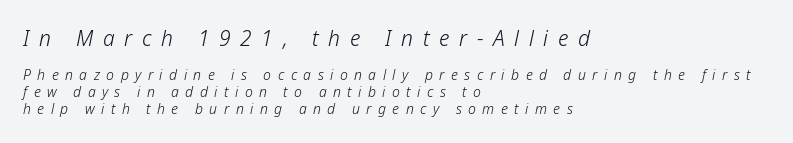
The image shows 21 px text type, italic (leaning right); set left-aligned, line spacing 1.21x, unusually wide letter spacing (+0.46 em), not underlined; the first (top) block is 1.5x larger.
